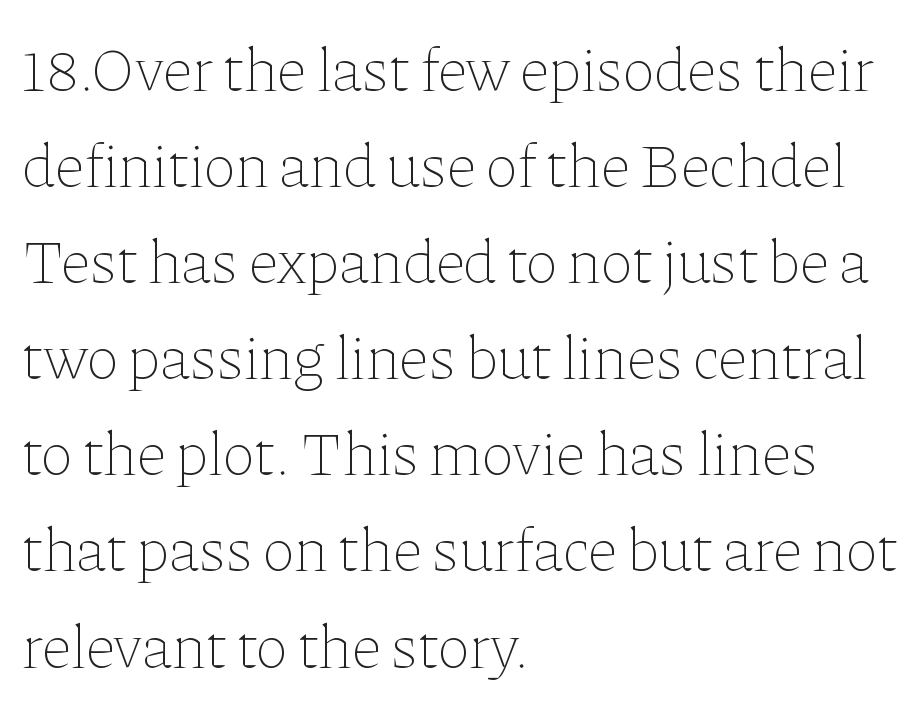
{"italic": "no", "bold": "no", "weight": "thin", "width": "normal", "stroke_contrast": "low", "x_height": "medium", "monospaced": "no", "underline": "no", "align": "left", "line_spacing": "normal", "line_spacing_ratio": 1.55, "letter_spacing": "normal", "letter_spacing_em": 0.0, "glyph_px": 62}
